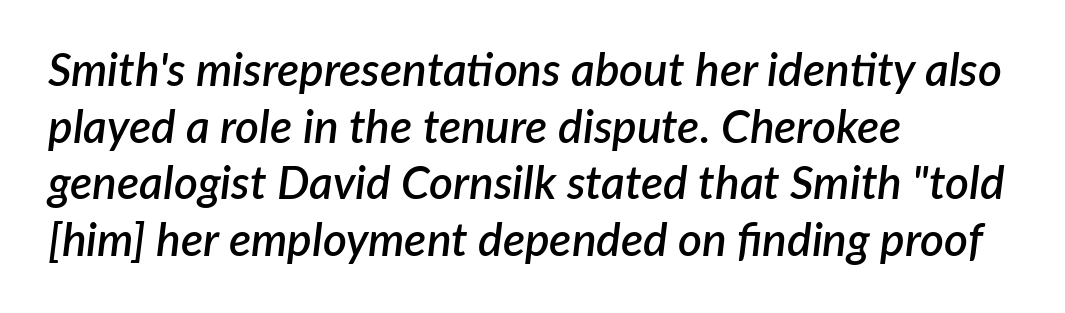
Casual observation: everything's shoved over to the left. In terms of weight, the rendering is demibold, just under bold. Lines of text with bare space underneath. This sample has the flowing, uneven cadence of proportional lettering.
